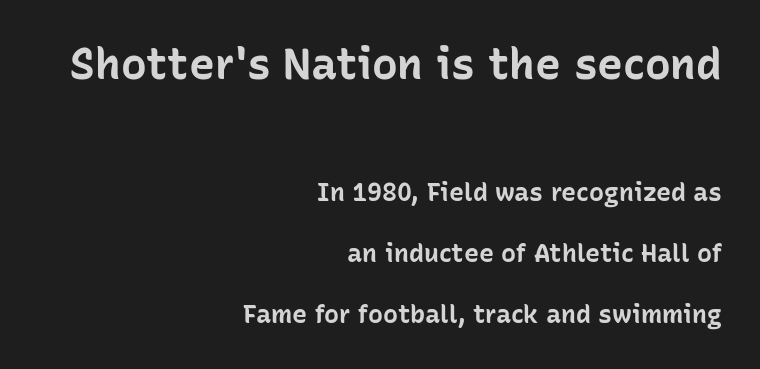
{"serif": "no", "italic": "no", "bold": "yes", "weight": "bold", "width": "normal", "stroke_contrast": "low", "x_height": "medium", "monospaced": "no", "underline": "no", "align": "right", "line_spacing": "loose", "line_spacing_ratio": 2.44, "letter_spacing": "normal", "letter_spacing_em": 0.0, "larger_block": "first", "size_ratio": 1.72, "glyph_px": 43}
